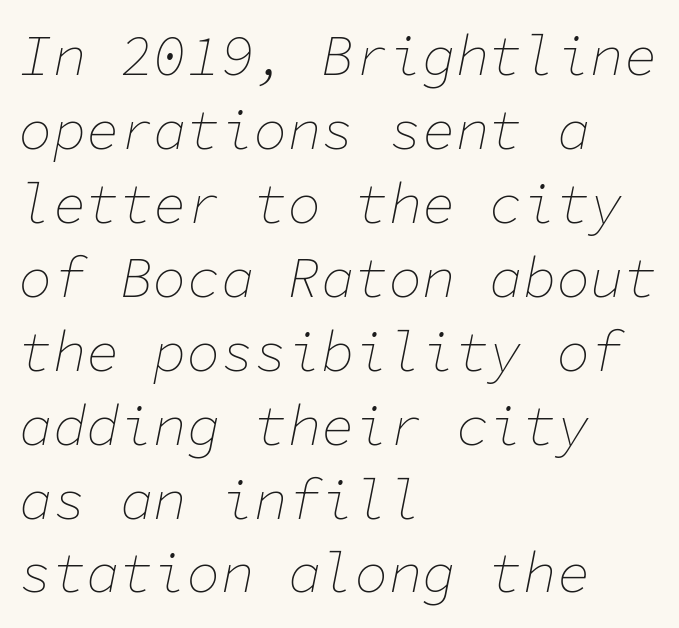
Q: Is the text bold? A: No.
Q: Is the text italic (slanted)? A: Yes, it leans right by about 11 degrees.
Q: Is the text underlined? A: No.
Q: How is the paragraph aligned? A: Left-aligned.
Q: Is the spacing between letters normal or unusually wide? A: Normal.
Q: Is the spacing between lines tight, normal or loose? A: Normal.
Q: Width (condensed, normal, or wide)? A: Normal.
Q: Stroke contrast? A: Low.
Q: x-height? A: Medium.
Q: Monospaced? A: Yes.
